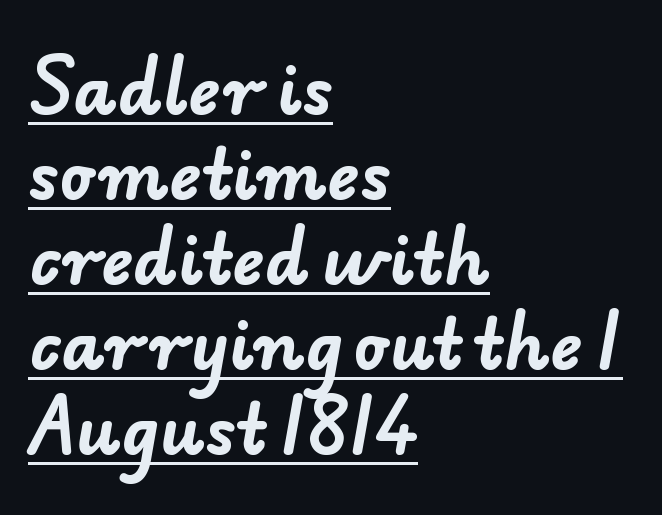
The image shows 67 px bold sans-serif type; set left-aligned, normal line spacing (1.27x), normal letter spacing, underlined; low stroke contrast and a small x-height.
